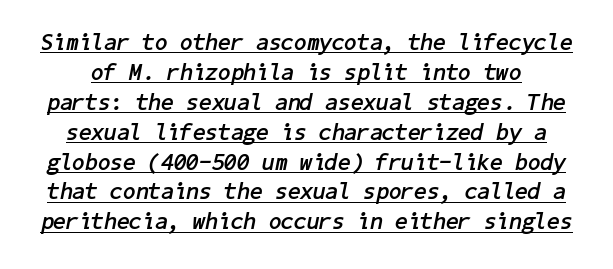
Q: Is the text bold? A: Yes.
Q: Is the text italic (slanted)? A: Yes, it leans right by about 11 degrees.
Q: Is the text underlined? A: Yes.
Q: Is the spacing between letters normal or unusually wide? A: Normal.
Q: Is the spacing between lines tight, normal or loose? A: Normal.
